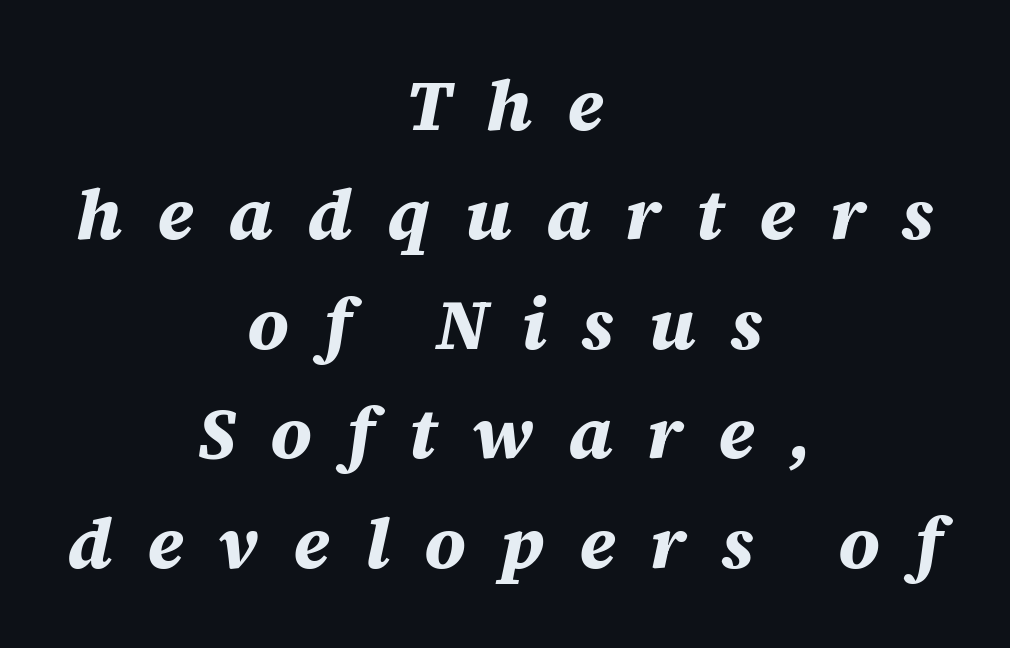
Underline: absent. Each line is balanced around a shared central axis. The rendering uses natural spacing where letterforms have individual widths. Compared with an ordinary text face, these strokes are far heavier — a full bold.
